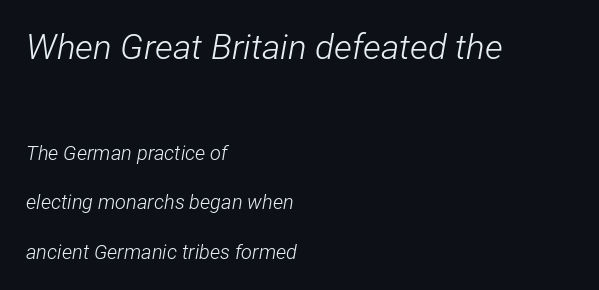
{"italic": "yes", "lean": "right", "slant_degrees": 12, "bold": "no", "weight": "light", "width": "condensed", "stroke_contrast": "low", "x_height": "medium", "monospaced": "no", "underline": "no", "align": "left", "line_spacing": "loose", "line_spacing_ratio": 2.48, "letter_spacing": "normal", "letter_spacing_em": 0.0, "larger_block": "first", "size_ratio": 1.75, "glyph_px": 35}
